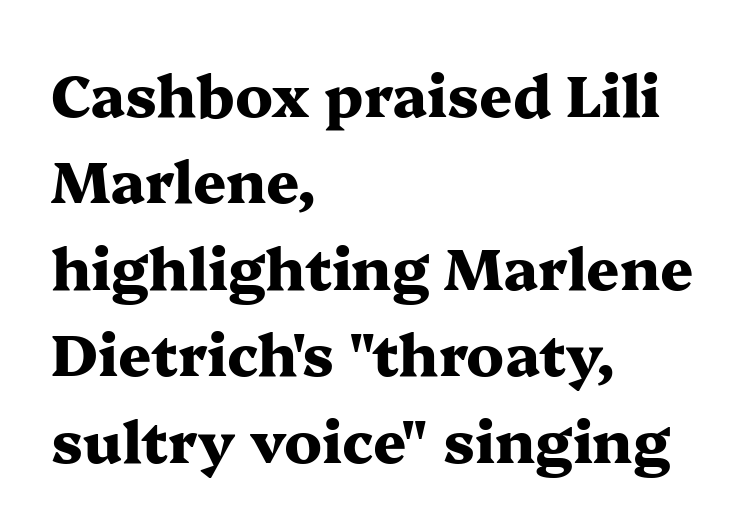
{"serif": "yes", "italic": "no", "bold": "yes", "weight": "heavy", "width": "wide", "stroke_contrast": "medium", "x_height": "medium", "monospaced": "no", "underline": "no", "align": "left", "line_spacing": "normal", "line_spacing_ratio": 1.49, "letter_spacing": "normal", "letter_spacing_em": 0.0, "glyph_px": 58}
